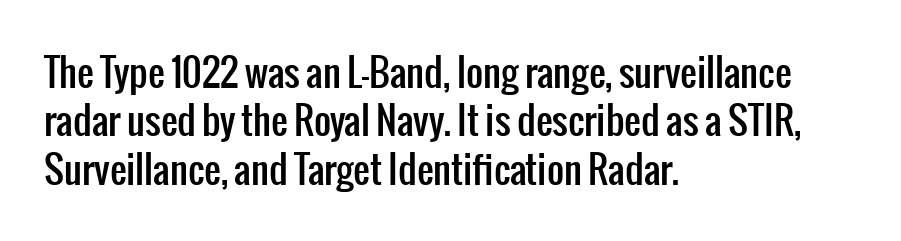
{"serif": "no", "italic": "no", "width": "condensed", "stroke_contrast": "low", "x_height": "medium", "monospaced": "no", "underline": "no", "align": "left", "line_spacing": "normal", "line_spacing_ratio": 1.31, "letter_spacing": "normal", "letter_spacing_em": 0.0, "glyph_px": 37}
